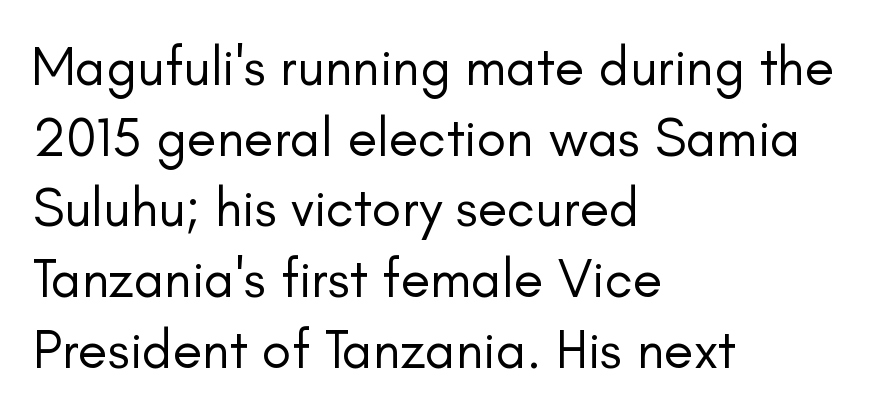
Q: Is the text bold? A: No.
Q: Is the text italic (slanted)? A: No, it is upright.
Q: Is the typeface a serif or a sans-serif typeface? A: Sans-serif.
Q: Is the text underlined? A: No.
Q: How is the paragraph aligned? A: Left-aligned.
Q: Is the spacing between letters normal or unusually wide? A: Normal.
Q: Is the spacing between lines tight, normal or loose? A: Normal.
Q: Width (condensed, normal, or wide)? A: Normal.
Q: Stroke contrast? A: Low.
Q: x-height? A: Small.
Q: Monospaced? A: No.
